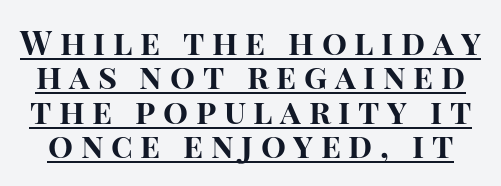
{"serif": "no", "italic": "no", "bold": "yes", "weight": "bold", "width": "normal", "stroke_contrast": "high", "x_height": "large", "monospaced": "no", "underline": "yes", "line_spacing": "tight", "line_spacing_ratio": 1.04, "letter_spacing": "wide", "letter_spacing_em": 0.23, "glyph_px": 33}
